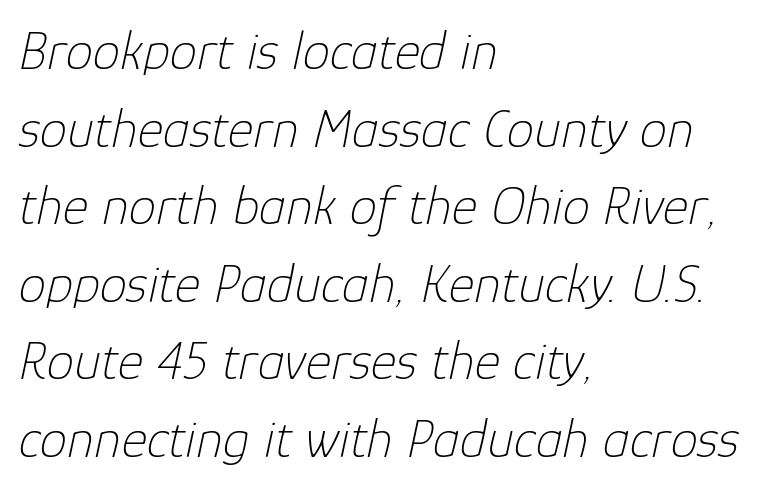
Evenly set lines give the paragraph a standard silhouette. The glyphs look as if they've been sheared to an angle. If you drew a ruler down the left edge, every line would touch it. The baseline area is clear. The line texture is even and compact thanks to regular tracking. This sample has the flowing, uneven cadence of proportional lettering.
